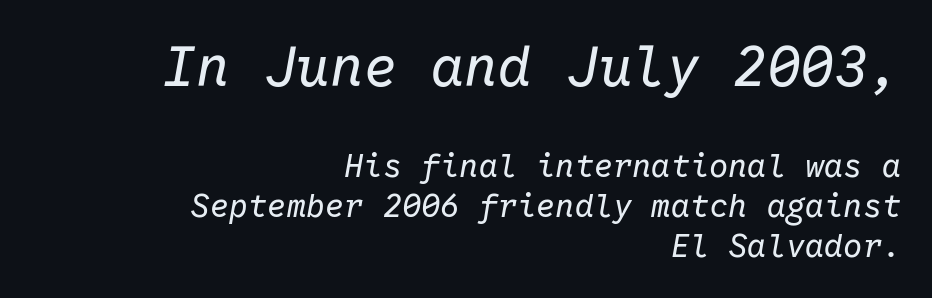
Is the type slanted? Yes — the strokes lean at a clear angle. The letters march in equal steps, a hallmark of fixed-pitch type. The lines in this sample share a right terminus and differ only in where they begin. On a weight scale, this lands at 450 or below. How would I describe the line gaps? Plain and ordinary.
